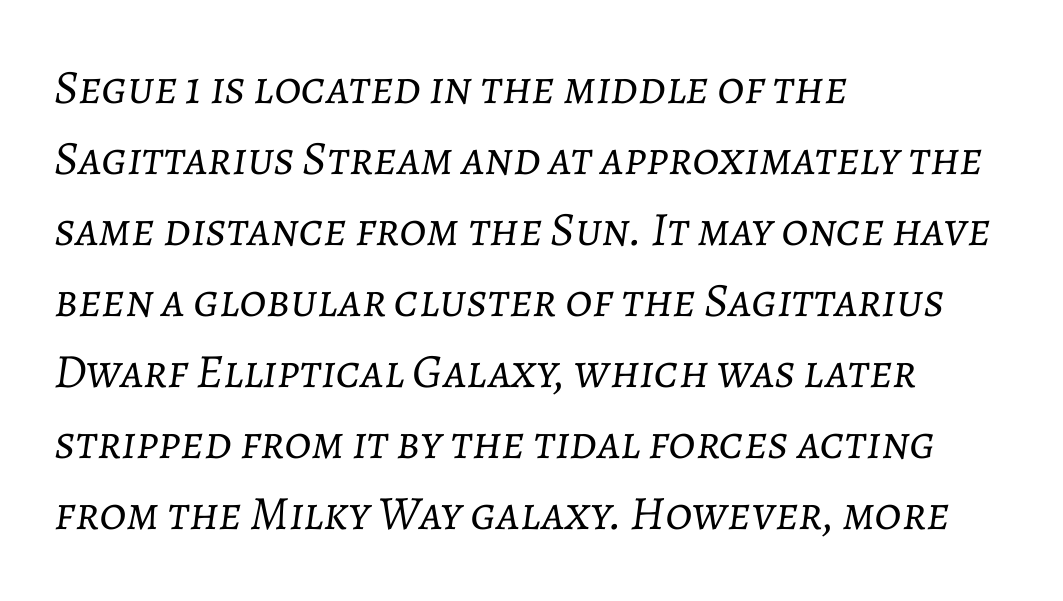
The image shows 48 px light type, italic (leaning right); set left-aligned, normal line spacing (1.48x), normal letter spacing, not underlined; low stroke contrast and a medium x-height.
